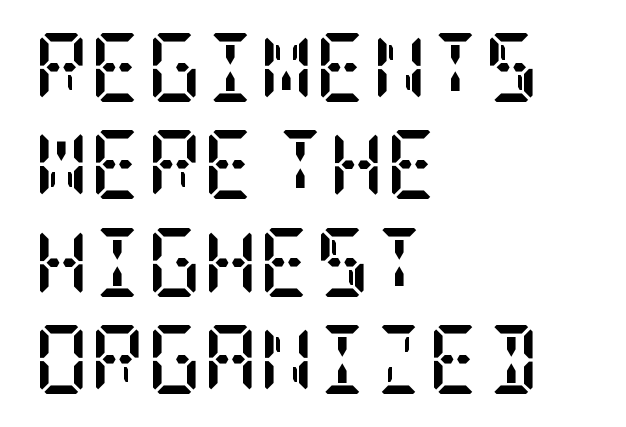
The image shows 69 px semibold, condensed serif type, upright; set left-aligned, normal line spacing (1.41x), normal letter spacing, not underlined; low stroke contrast and a large x-height.
